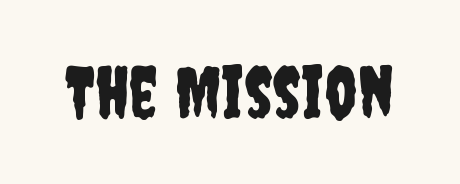
Q: Is the text italic (slanted)? A: No, it is upright.
Q: Is the typeface a serif or a sans-serif typeface? A: Sans-serif.
Q: Is the text underlined? A: No.
Q: Is the spacing between letters normal or unusually wide? A: Normal.
Q: Width (condensed, normal, or wide)? A: Condensed.
Q: Stroke contrast? A: Low.
Q: x-height? A: Large.
Q: Monospaced? A: No.
